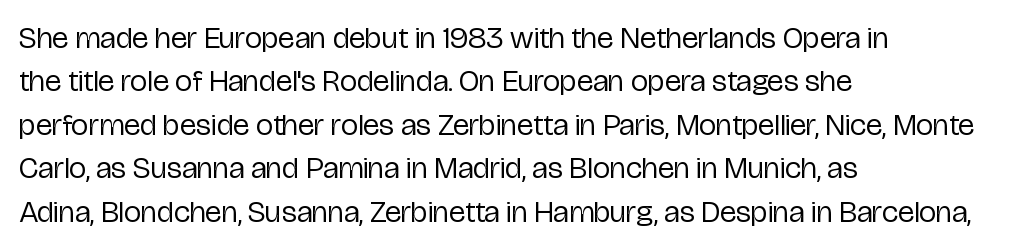
Q: Is the text bold? A: No.
Q: Is the text italic (slanted)? A: No, it is upright.
Q: Is the typeface a serif or a sans-serif typeface? A: Sans-serif.
Q: Is the text underlined? A: No.
Q: How is the paragraph aligned? A: Left-aligned.
Q: Is the spacing between letters normal or unusually wide? A: Normal.
Q: Is the spacing between lines tight, normal or loose? A: Normal.
Q: Width (condensed, normal, or wide)? A: Condensed.
Q: Stroke contrast? A: Low.
Q: x-height? A: Medium.
Q: Monospaced? A: No.
